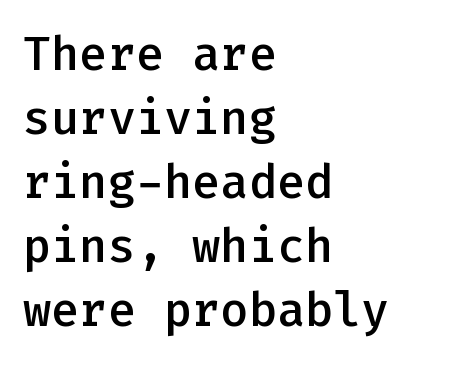
Q: Is the text bold? A: Semi-bold.
Q: Is the text italic (slanted)? A: No, it is upright.
Q: Is the typeface a serif or a sans-serif typeface? A: Sans-serif.
Q: Is the text underlined? A: No.
Q: How is the paragraph aligned? A: Left-aligned.
Q: Is the spacing between letters normal or unusually wide? A: Normal.
Q: Is the spacing between lines tight, normal or loose? A: Normal.
Q: Width (condensed, normal, or wide)? A: Normal.
Q: Stroke contrast? A: Low.
Q: x-height? A: Medium.
Q: Monospaced? A: Yes.
